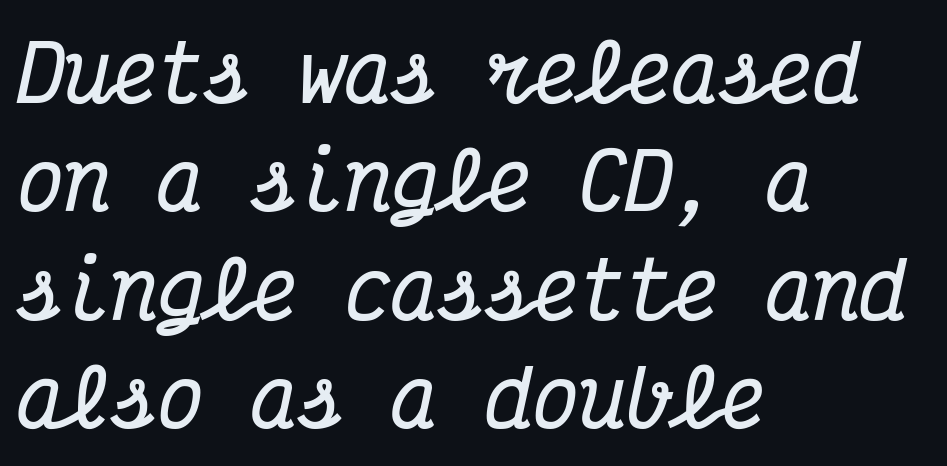
The image shows 78 px bold, condensed serif type, italic (leaning right), monospaced; set left-aligned, normal line spacing (1.39x), normal letter spacing, not underlined; medium stroke contrast and a medium x-height.
